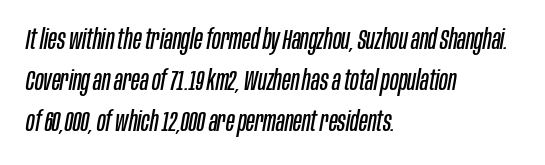
{"italic": "yes", "lean": "right", "slant_degrees": 10, "bold": "no", "weight": "regular", "width": "condensed", "stroke_contrast": "low", "x_height": "large", "monospaced": "no", "underline": "no", "align": "left", "line_spacing": "normal", "line_spacing_ratio": 1.47, "letter_spacing": "normal", "letter_spacing_em": 0.0, "glyph_px": 28}
